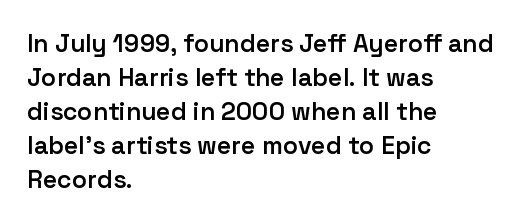
Q: Is the text bold? A: Semi-bold.
Q: Is the text italic (slanted)? A: No, it is upright.
Q: Is the text underlined? A: No.
Q: How is the paragraph aligned? A: Left-aligned.
Q: Is the spacing between letters normal or unusually wide? A: Normal.
Q: Is the spacing between lines tight, normal or loose? A: Normal.
